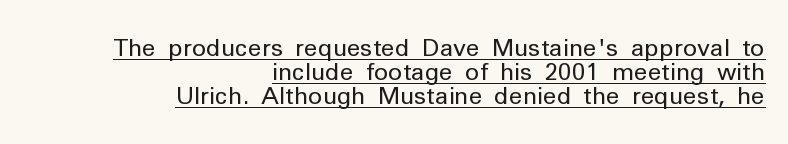
{"italic": "no", "bold": "no", "underline": "yes", "align": "right", "line_spacing": "tight", "line_spacing_ratio": 1.0, "letter_spacing": "normal", "letter_spacing_em": 0.0, "glyph_px": 24}
